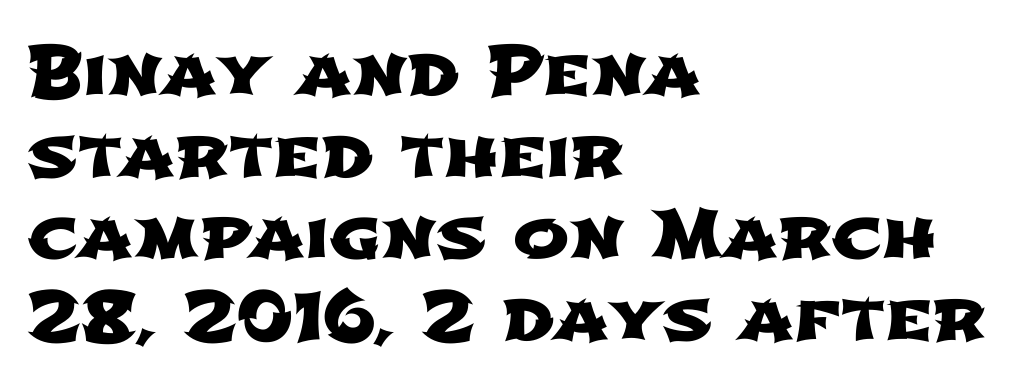
The image shows 67 px wide sans-serif type; set left-aligned, line spacing 1.22x, normal letter spacing, not underlined; low stroke contrast and a medium x-height.
